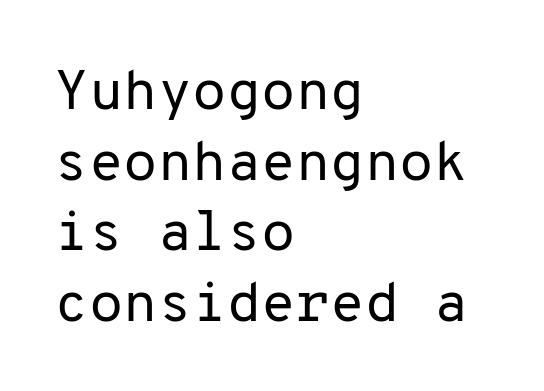
{"serif": "no", "italic": "no", "bold": "no", "weight": "regular", "width": "normal", "stroke_contrast": "low", "x_height": "medium", "monospaced": "yes", "underline": "no", "align": "left", "line_spacing": "normal", "line_spacing_ratio": 1.26, "letter_spacing": "normal", "letter_spacing_em": 0.0, "glyph_px": 56}
